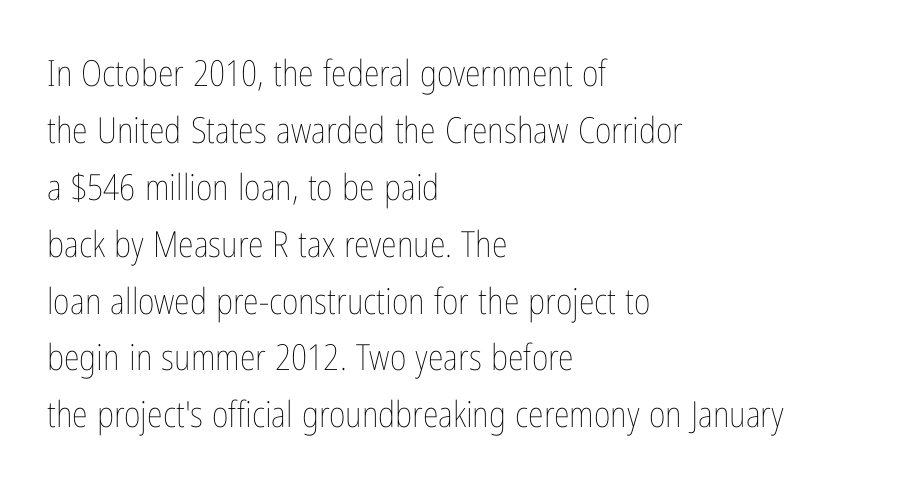
{"italic": "no", "bold": "no", "weight": "thin", "width": "condensed", "stroke_contrast": "low", "x_height": "medium", "monospaced": "no", "underline": "no", "align": "left", "line_spacing": "normal", "line_spacing_ratio": 1.58, "letter_spacing": "normal", "letter_spacing_em": 0.0, "glyph_px": 36}
